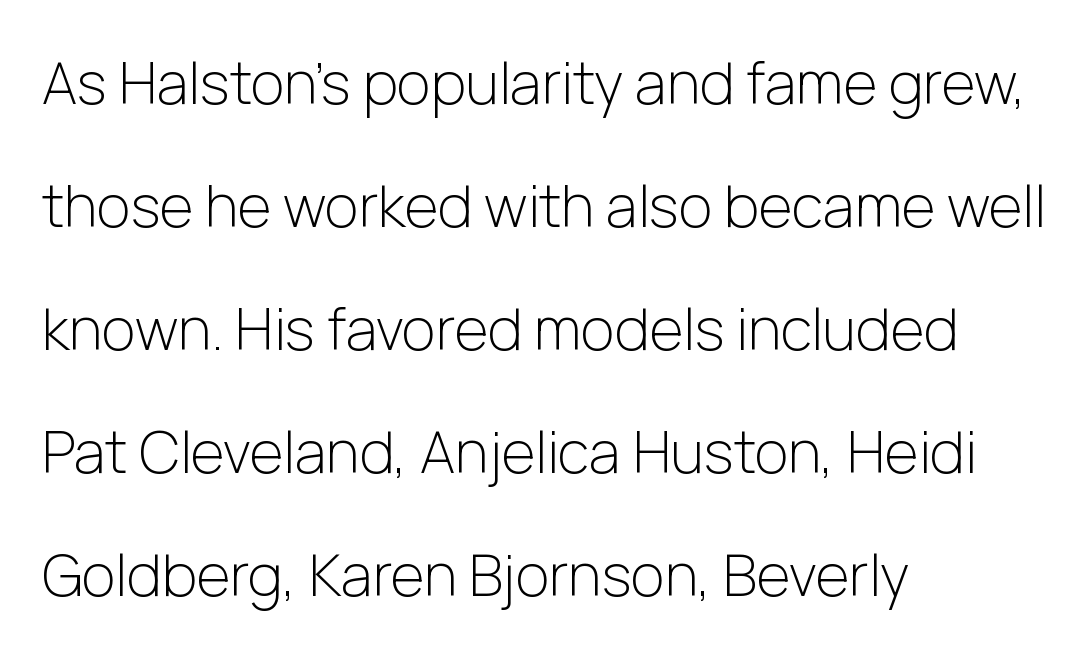
Q: Is the text bold? A: No.
Q: Is the text italic (slanted)? A: No, it is upright.
Q: Is the typeface a serif or a sans-serif typeface? A: Sans-serif.
Q: Is the text underlined? A: No.
Q: How is the paragraph aligned? A: Left-aligned.
Q: Is the spacing between letters normal or unusually wide? A: Normal.
Q: Is the spacing between lines tight, normal or loose? A: Loose.
Q: Width (condensed, normal, or wide)? A: Normal.
Q: Stroke contrast? A: Low.
Q: x-height? A: Medium.
Q: Monospaced? A: No.
